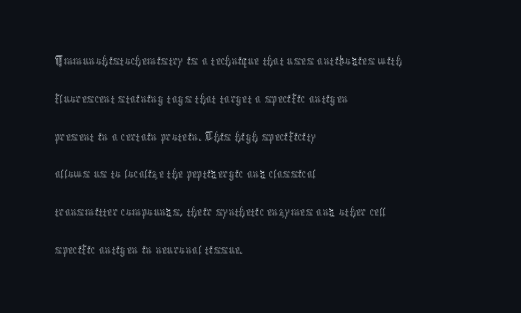
Q: Is the text bold? A: No.
Q: Is the text italic (slanted)? A: No, it is upright.
Q: Is the text underlined? A: No.
Q: How is the paragraph aligned? A: Left-aligned.
Q: Is the spacing between letters normal or unusually wide? A: Normal.
Q: Is the spacing between lines tight, normal or loose? A: Normal.
Q: Width (condensed, normal, or wide)? A: Condensed.
Q: x-height? A: Medium.
Q: Monospaced? A: No.
